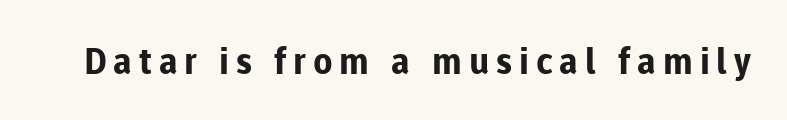
{"serif": "no", "italic": "no", "bold": "yes", "weight": "bold", "width": "normal", "stroke_contrast": "low", "x_height": "medium", "monospaced": "no", "underline": "no", "glyph_px": 36}
